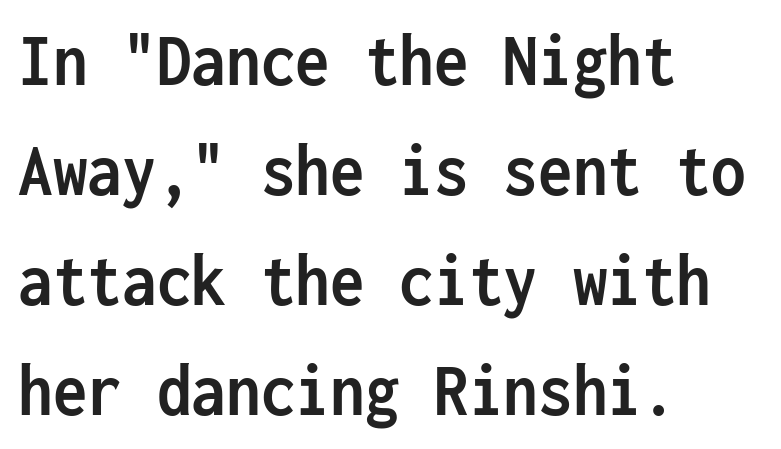
The image shows 77 px semibold, condensed sans-serif type, upright, monospaced; set left-aligned, normal line spacing (1.43x), normal letter spacing, not underlined; low stroke contrast and a medium x-height.
